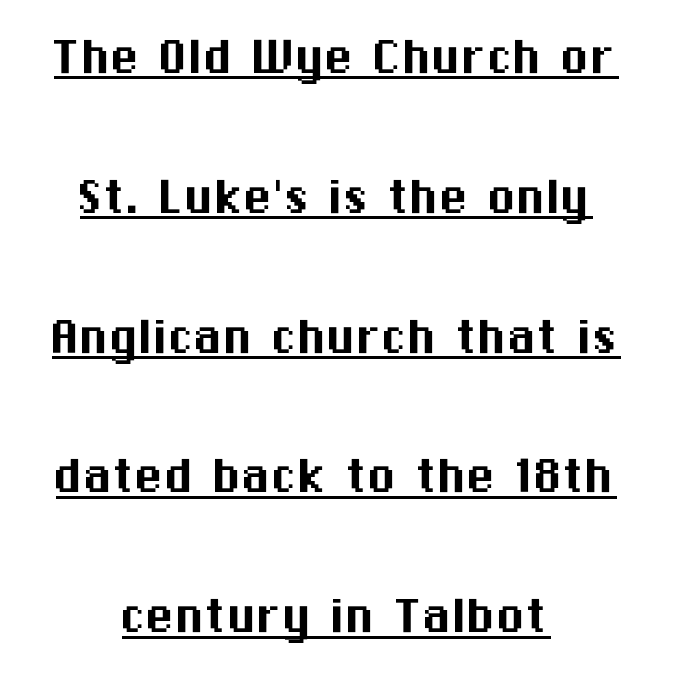
Q: Is the text italic (slanted)? A: No, it is upright.
Q: Is the typeface a serif or a sans-serif typeface? A: Sans-serif.
Q: Is the text underlined? A: Yes.
Q: How is the paragraph aligned? A: Centered.
Q: Is the spacing between letters normal or unusually wide? A: Normal.
Q: Is the spacing between lines tight, normal or loose? A: Loose.
Q: Width (condensed, normal, or wide)? A: Normal.
Q: Stroke contrast? A: Medium.
Q: x-height? A: Medium.
Q: Monospaced? A: No.
